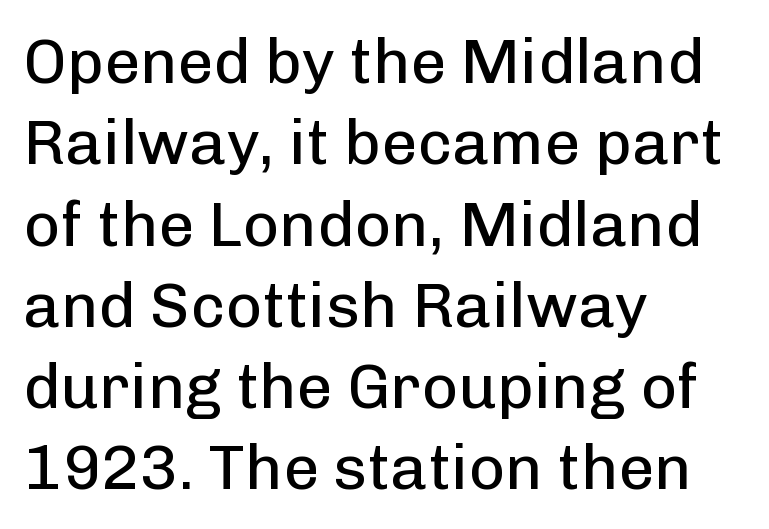
Q: Is the text bold? A: No.
Q: Is the text italic (slanted)? A: No, it is upright.
Q: Is the typeface a serif or a sans-serif typeface? A: Sans-serif.
Q: Is the text underlined? A: No.
Q: How is the paragraph aligned? A: Left-aligned.
Q: Is the spacing between letters normal or unusually wide? A: Normal.
Q: Is the spacing between lines tight, normal or loose? A: Normal.
Q: Width (condensed, normal, or wide)? A: Normal.
Q: Stroke contrast? A: Low.
Q: x-height? A: Medium.
Q: Monospaced? A: No.
